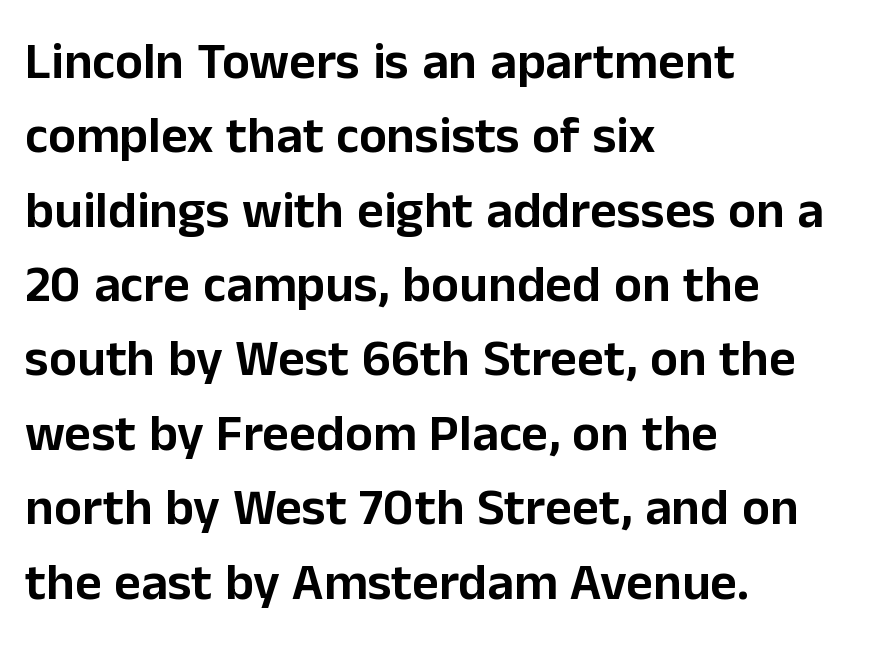
Clear beneath every line of the passage. Where is the straight margin? On the left. Regular leading. Do the characters align in a grid? No, the font is proportional. Observe the absence of serifs on each vertical stroke in this sample. Quick note: not italic, upright.
